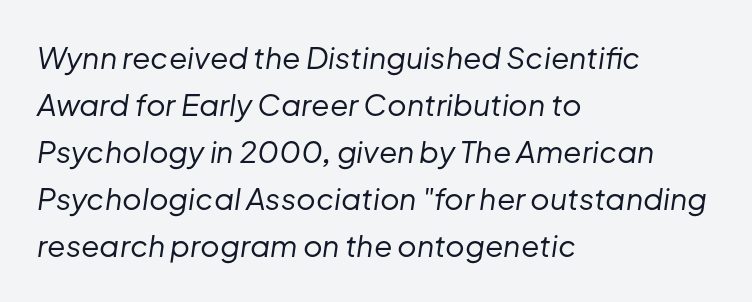
The strokes are not fattened; the text isn't bold. Note the varied advance widths — an 'i' is clearly narrower than an 'm'. Leading: standard. Rule under the text: the space is simply empty. Posture: slanted. Does extra space separate the letters? No, they use regular spacing.
